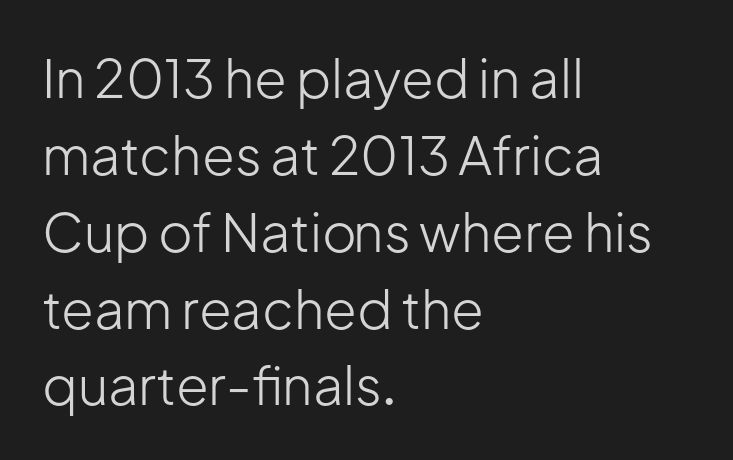
The image shows 53 px light sans-serif type, upright; set left-aligned, normal line spacing (1.45x), normal letter spacing, not underlined; low stroke contrast and a medium x-height.
